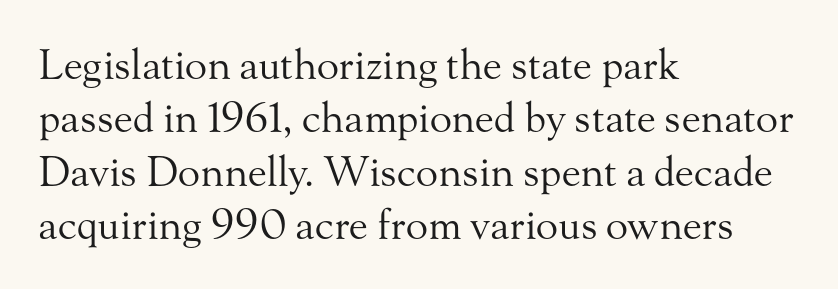
Q: Is the text bold? A: No.
Q: Is the text italic (slanted)? A: No, it is upright.
Q: Is the typeface a serif or a sans-serif typeface? A: Serif.
Q: Is the text underlined? A: No.
Q: How is the paragraph aligned? A: Left-aligned.
Q: Is the spacing between letters normal or unusually wide? A: Normal.
Q: Is the spacing between lines tight, normal or loose? A: Normal.
Q: Width (condensed, normal, or wide)? A: Normal.
Q: Stroke contrast? A: Medium.
Q: x-height? A: Small.
Q: Monospaced? A: No.
